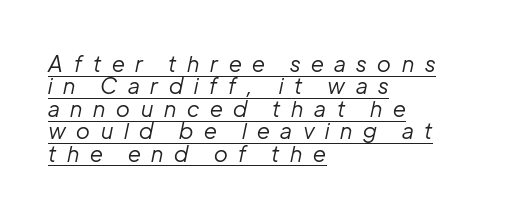
Q: Is the text bold? A: No.
Q: Is the text italic (slanted)? A: Yes, it leans right by about 12 degrees.
Q: Is the text underlined? A: Yes.
Q: How is the paragraph aligned? A: Left-aligned.
Q: Is the spacing between letters normal or unusually wide? A: Unusually wide.
Q: Is the spacing between lines tight, normal or loose? A: Tight.
